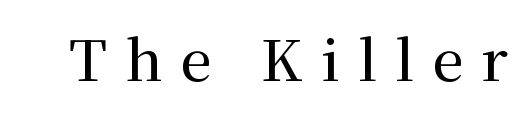
The image shows 56 px serif type, upright; set unusually wide letter spacing (+0.32 em), not underlined; medium stroke contrast and a medium x-height.
